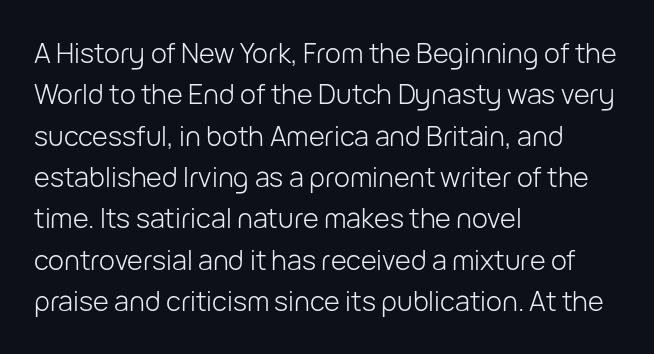
{"italic": "no", "bold": "no", "underline": "no", "align": "left", "line_spacing": "normal", "line_spacing_ratio": 1.53, "letter_spacing": "normal", "letter_spacing_em": 0.0, "glyph_px": 27}
